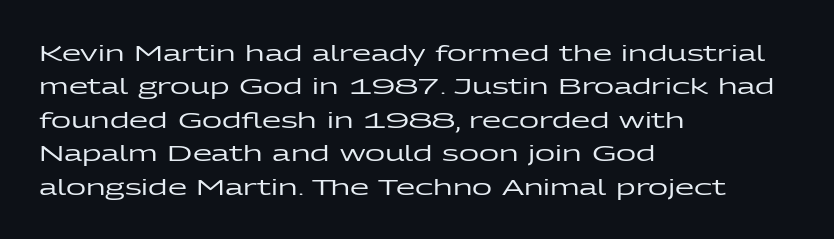
{"italic": "no", "underline": "no", "align": "left", "line_spacing": "normal", "line_spacing_ratio": 1.52, "letter_spacing": "normal", "letter_spacing_em": 0.0, "glyph_px": 22}
